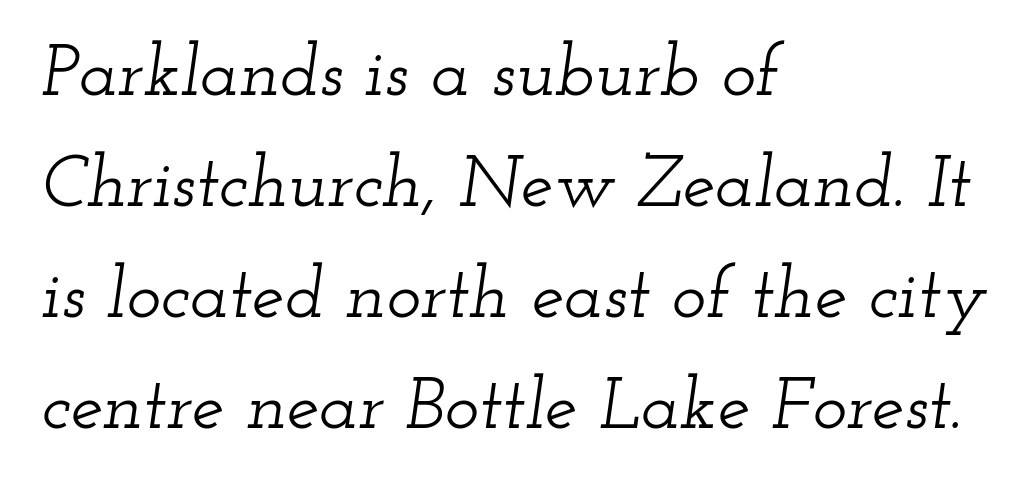
{"serif": "yes", "italic": "yes", "lean": "right", "slant_degrees": 12, "width": "wide", "stroke_contrast": "low", "x_height": "small", "monospaced": "no", "underline": "no", "align": "left", "line_spacing": "normal", "line_spacing_ratio": 1.52, "letter_spacing": "normal", "letter_spacing_em": 0.0, "glyph_px": 73}
